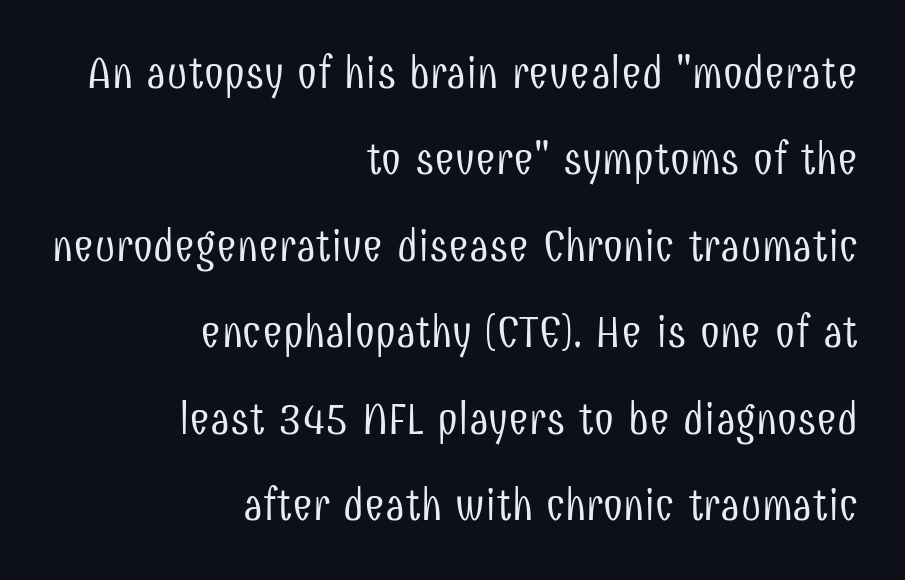
{"serif": "no", "italic": "no", "bold": "no", "weight": "light", "width": "condensed", "stroke_contrast": "low", "x_height": "medium", "monospaced": "no", "underline": "no", "align": "right", "line_spacing": "loose", "line_spacing_ratio": 1.92, "letter_spacing": "normal", "letter_spacing_em": 0.0, "glyph_px": 45}
